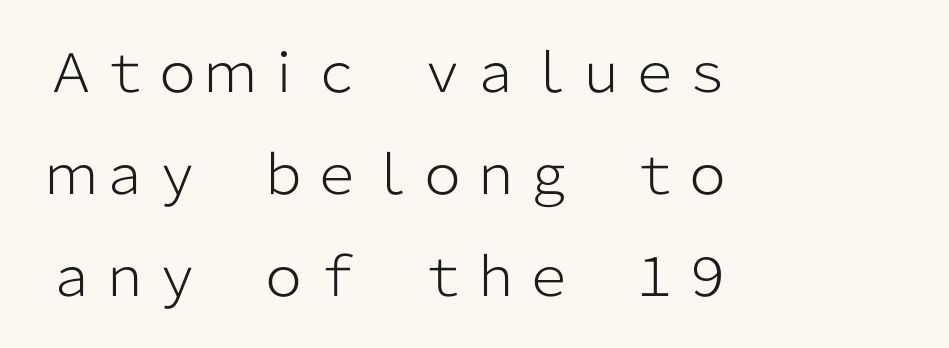
The image shows 53 px light sans-serif type, upright; set left-aligned, loose line spacing (1.92x), normal letter spacing, not underlined; low stroke contrast and a medium x-height.
